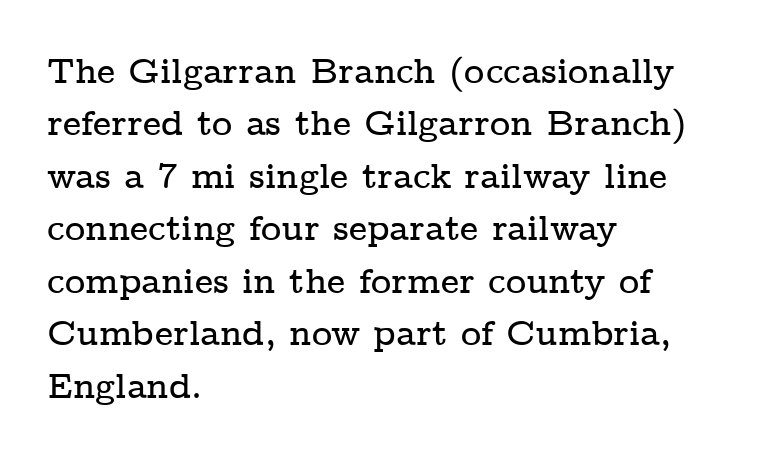
Rule under the text: the space is simply empty. Students, note that the glyphs here touch the page at normal intervals. In terms of posture, this sample is upright. All the whitespace from short lines collects on the right.
